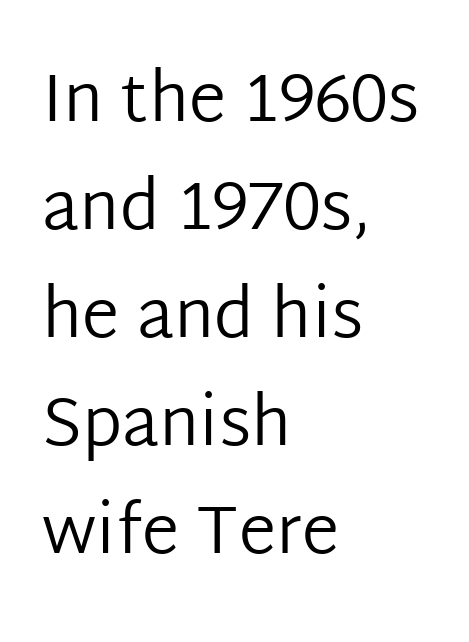
The image shows 68 px regular-weight sans-serif type, upright; set left-aligned, normal line spacing (1.59x), normal letter spacing, not underlined; low stroke contrast and a medium x-height.
